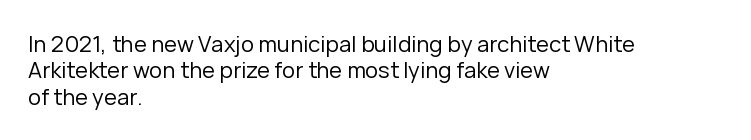
{"italic": "no", "bold": "no", "underline": "no", "align": "left", "line_spacing_ratio": 1.2, "letter_spacing": "normal", "letter_spacing_em": 0.0, "glyph_px": 22}
